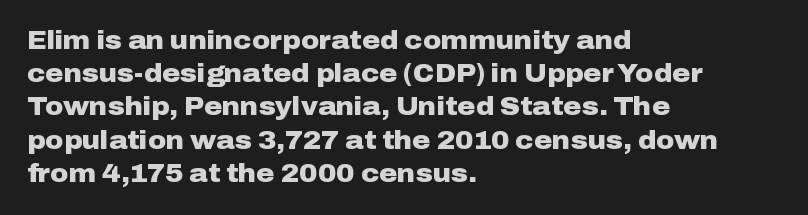
Q: Is the text bold? A: Yes.
Q: Is the text italic (slanted)? A: No, it is upright.
Q: Is the text underlined? A: No.
Q: How is the paragraph aligned? A: Left-aligned.
Q: Is the spacing between letters normal or unusually wide? A: Normal.
Q: Is the spacing between lines tight, normal or loose? A: Normal.
